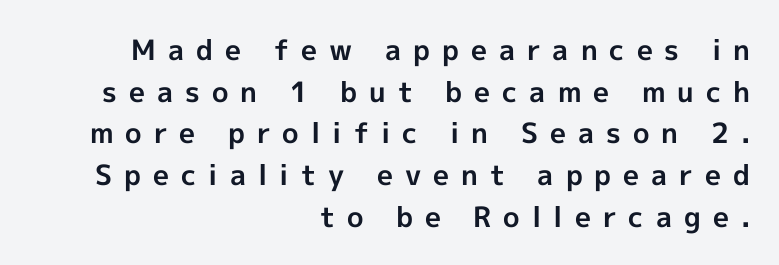
The image shows 28 px bold sans-serif type, upright; set right-aligned, normal line spacing (1.49x), unusually wide letter spacing (+0.43 em), not underlined; a medium x-height.
